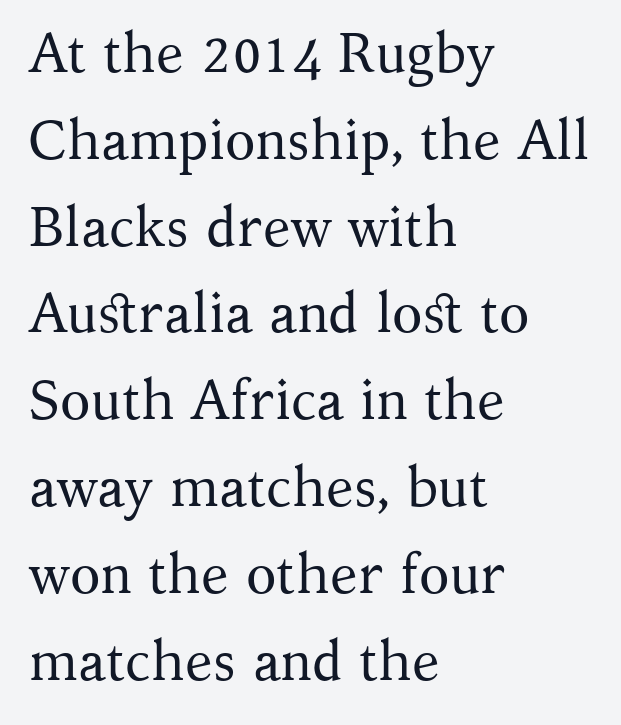
The image shows 56 px regular-weight serif type, upright; set left-aligned, normal line spacing (1.55x), normal letter spacing, not underlined; medium stroke contrast and a medium x-height.
